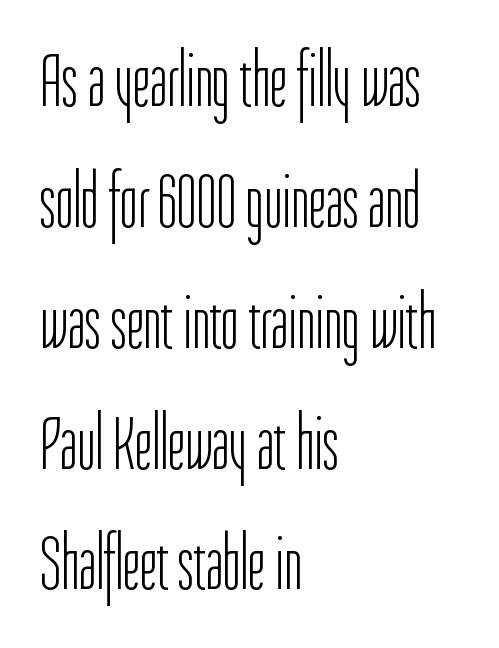
Default kerning and tracking; the words read as compact shapes. Unlike italic type, these characters show no tilt at all. The font sits on the lighter half of the weight spectrum, regular included. Is this a fixed-width face? No — the glyphs have proportional, varying widths. The rendering shows plain stroke endings on the letterforms — a sans-serif design. Interline gaps are of average width in this sample.
